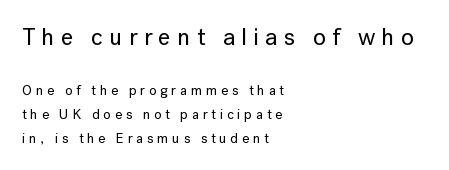
This rendering widens character spacing well past its baseline value. Whoever set this made the first block the dominant, larger element. Casual observation: everything's shoved over to the left. Beneath every word, the page is bare. The axis of the letterforms is exactly vertical.
